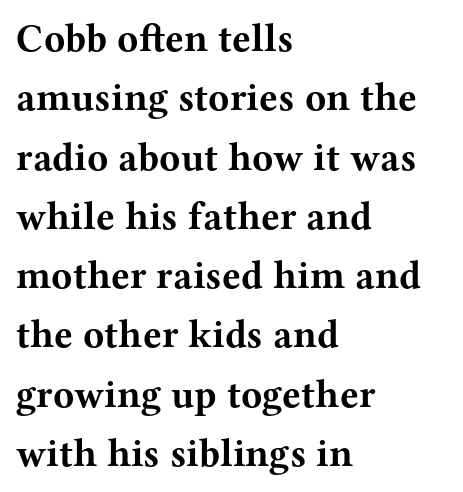
Is this a sans? No — the strokes have serifs. Does the leading feel generous? No, just average. Bold? Absolutely — the strokes are thick and heavy. Type without underlining. Do the letters lean? They stand straight.
